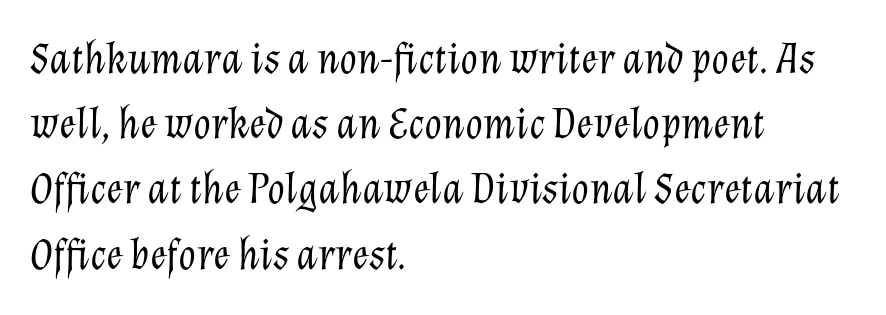
The image shows 45 px light type, italic (leaning right); set left-aligned, normal line spacing (1.45x), normal letter spacing, not underlined; low stroke contrast and a medium x-height.
